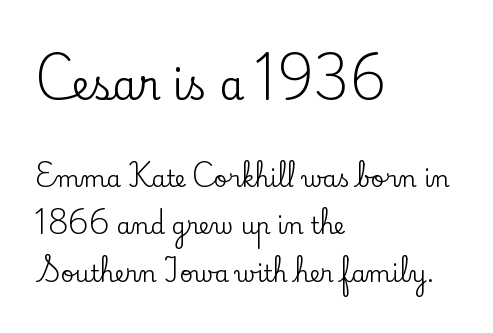
You could call the tracking neutral — neither tight nor loose. Regarding serifs, this sample has them. Any mark beneath the type? The region is blank. Each new line begins a long way beneath the previous one.
